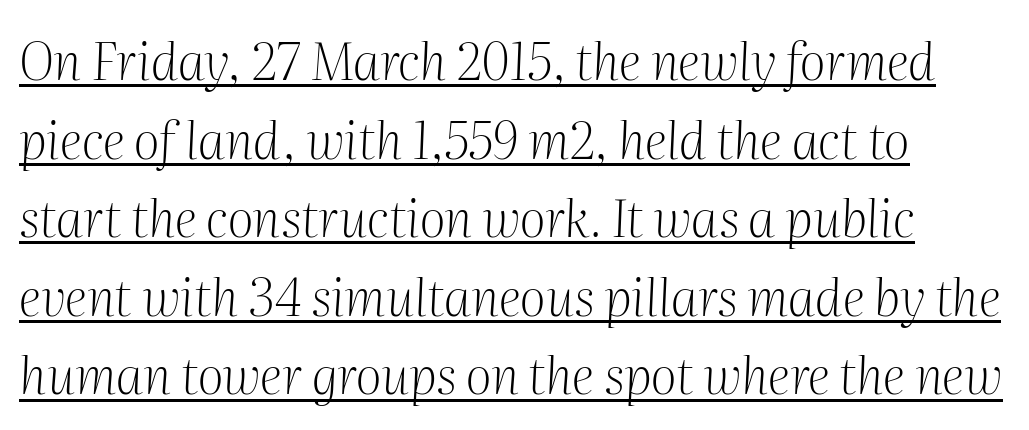
The cut favours lightness, reaching ordinary text weight at its darkest. Posture: slanted. This sample uses a serif face. Typeset ragged right — the left edge is the straight one. In designer terms, the underline attribute is active on this setting.
